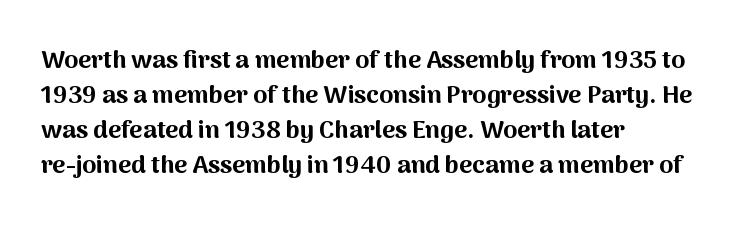
Q: Is the text bold? A: Yes.
Q: Is the text italic (slanted)? A: No, it is upright.
Q: Is the text underlined? A: No.
Q: How is the paragraph aligned? A: Left-aligned.
Q: Is the spacing between letters normal or unusually wide? A: Normal.
Q: Is the spacing between lines tight, normal or loose? A: Normal.
